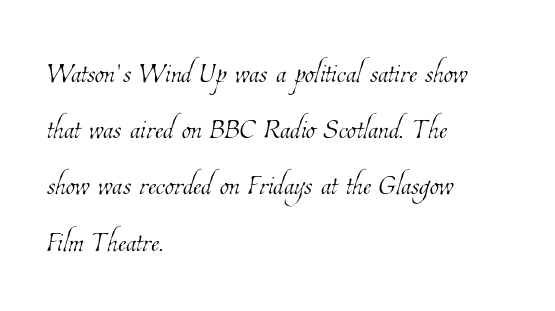
The space directly below the letters is spotless. Is this a heavy cut? Hardly; it is regular or lighter. Does extra space separate the letters? No, they use regular spacing. Here the designer chose a conventional face with non-uniform glyph widths.
